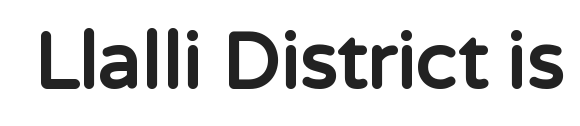
The image shows 77 px bold sans-serif type, upright; set normal letter spacing, not underlined; low stroke contrast and a medium x-height.
